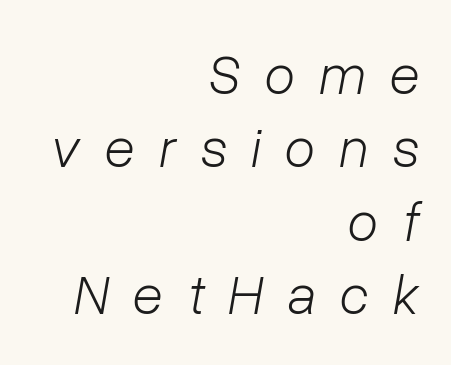
Glyph-to-glyph distance is far greater than everyday printed text. You could not count columns in this text — the font is proportionally spaced. When letters slant like this, we call the style italic. Rule under the text: the space is simply empty. The lines sit at an ordinary, default distance from one another. Which margin do the lines hug? The right one — the left edge is uneven.
